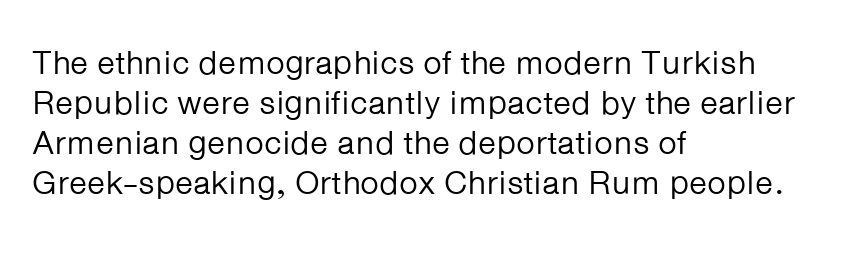
The face used here is proportionally spaced, like ordinary book or web type. The tracking reads as untouched default to a designer's eye. Style check: upright. The lines are quadded left.
